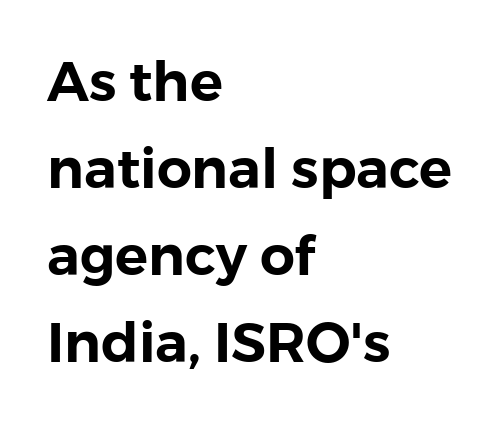
{"serif": "no", "italic": "no", "width": "normal", "x_height": "medium", "monospaced": "no", "underline": "no", "align": "left", "line_spacing": "normal", "line_spacing_ratio": 1.58, "letter_spacing": "normal", "letter_spacing_em": 0.0, "glyph_px": 55}
